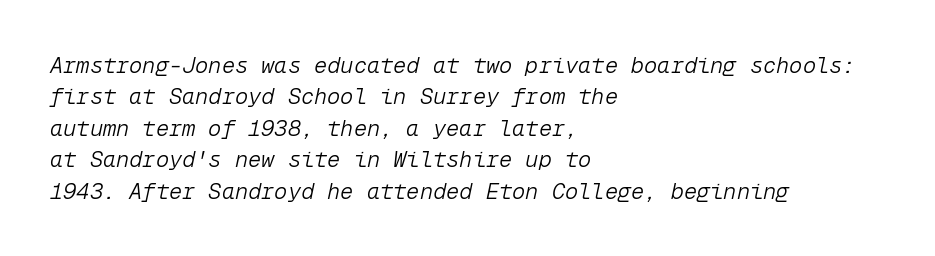
The image shows 22 px text type, italic (leaning right); set left-aligned, normal line spacing (1.43x), normal letter spacing, not underlined.
